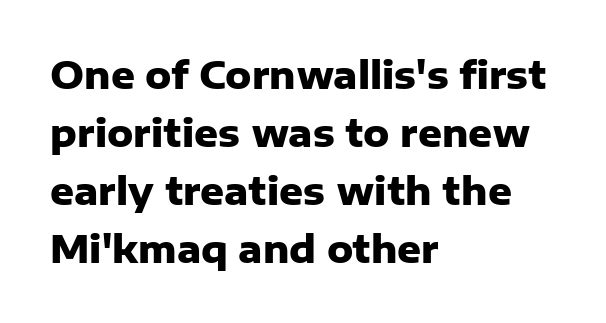
These lines are composed in type without serifs. The glyphs are unaccompanied by any horizontal stroke below them. All the whitespace from short lines collects on the right. Upright lettering throughout.
